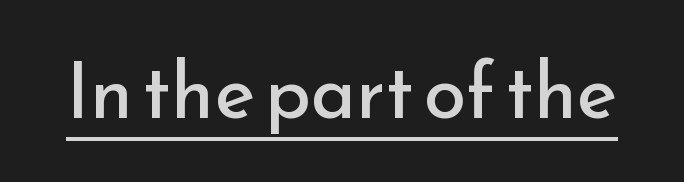
The image shows 77 px regular-weight sans-serif type, upright; set normal letter spacing, underlined; low stroke contrast and a small x-height.
